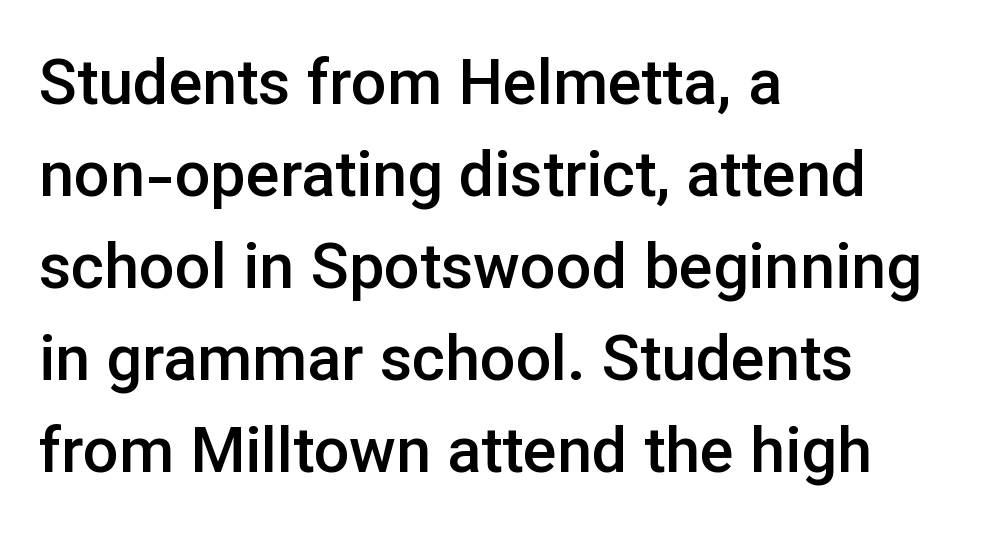
A roman cut, with each character standing at attention. This is sans-serif lettering, the kind often seen on screens and signage. Glance below the letters and you will spot only blank space. Regarding leading, the lines here are spaced in the standard way. The passage shown is semibold, sitting just below true bold.
